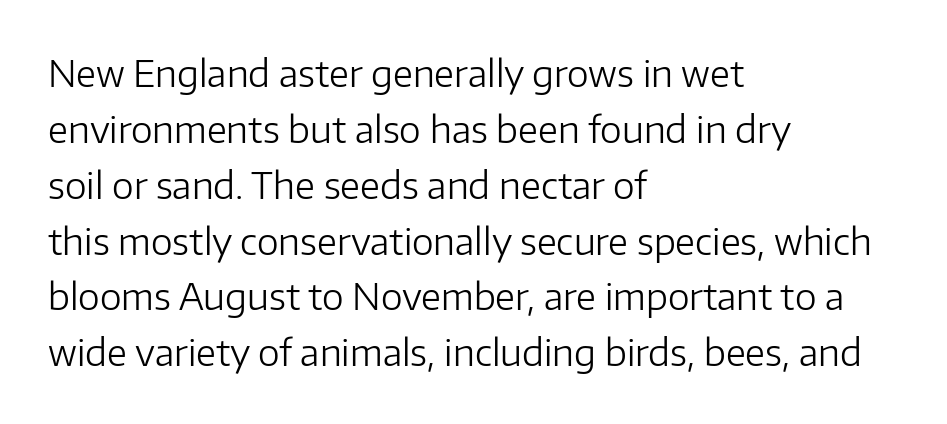
The passage shown has conventional tracking throughout. Does the type have serifs? No, each stem ends abruptly. On a weight scale, this lands at 450 or below. This rendering features lettering with no underline.
